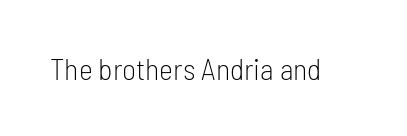
{"serif": "no", "italic": "no", "bold": "no", "weight": "light", "width": "condensed", "stroke_contrast": "low", "x_height": "medium", "monospaced": "no", "underline": "no", "letter_spacing": "normal", "letter_spacing_em": 0.0, "glyph_px": 30}
